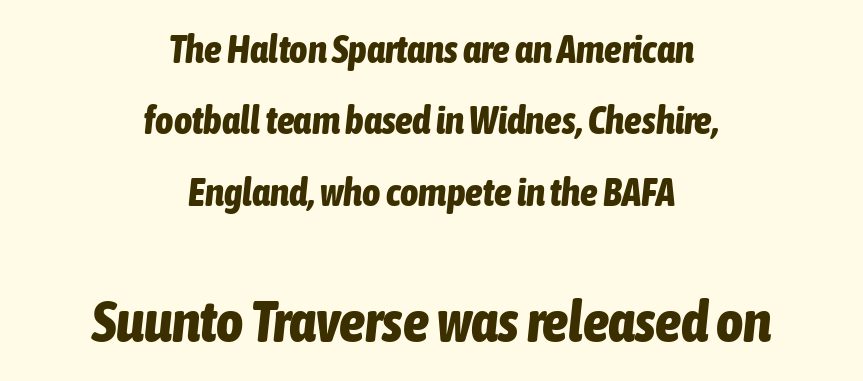
The strokes are fattened all the way to bold. Compared with a flush-left layout, this one balances lines on the center instead. Rule under the text: the space is simply empty. Which of the two is more prominent by size? The second, at the bottom.
